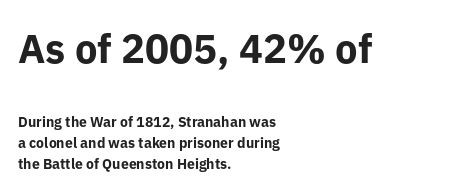
{"serif": "no", "italic": "no", "bold": "yes", "weight": "bold", "width": "normal", "stroke_contrast": "low", "x_height": "medium", "monospaced": "no", "underline": "no", "align": "left", "line_spacing": "normal", "line_spacing_ratio": 1.52, "letter_spacing": "normal", "letter_spacing_em": 0.0, "larger_block": "first", "size_ratio": 2.86, "glyph_px": 40}
